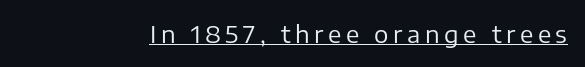
The image shows 24 px text type, upright; set underlined.
